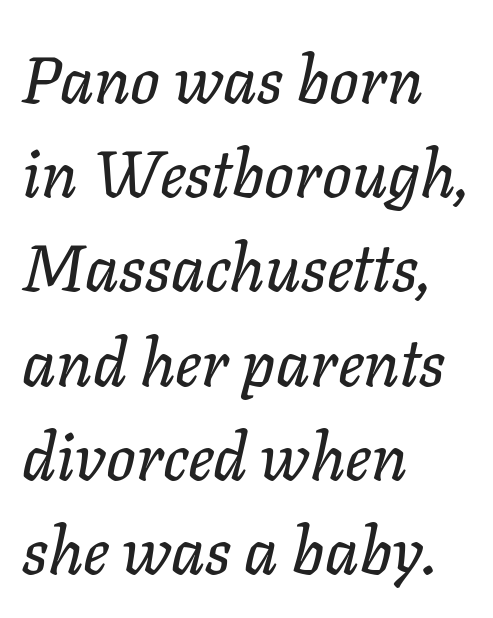
Q: Is the text italic (slanted)? A: Yes, it leans right by about 11 degrees.
Q: Is the text underlined? A: No.
Q: How is the paragraph aligned? A: Left-aligned.
Q: Is the spacing between letters normal or unusually wide? A: Normal.
Q: Is the spacing between lines tight, normal or loose? A: Normal.
Q: Width (condensed, normal, or wide)? A: Normal.
Q: Stroke contrast? A: Low.
Q: x-height? A: Medium.
Q: Monospaced? A: No.
